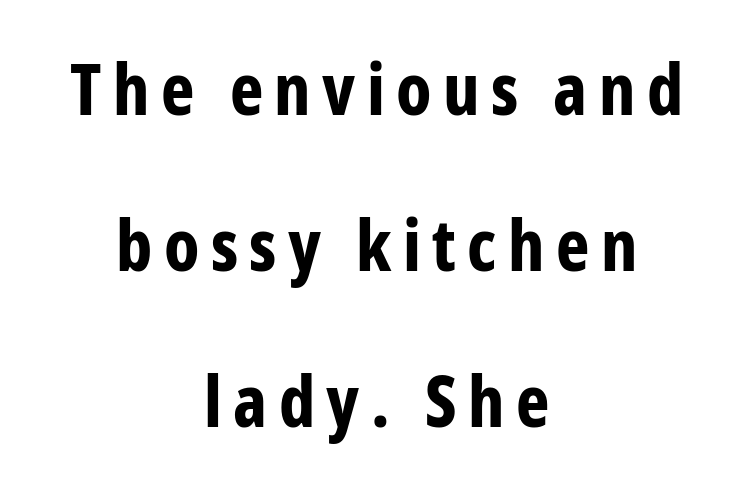
Neither beginnings nor endings align; midpoints do. Type without underlining. Look at the bottom of the vertical strokes: they stop flat, with no serifs. This is heavy type, rendered in bold. Is this a fixed-width face? No — the glyphs have proportional, varying widths.
